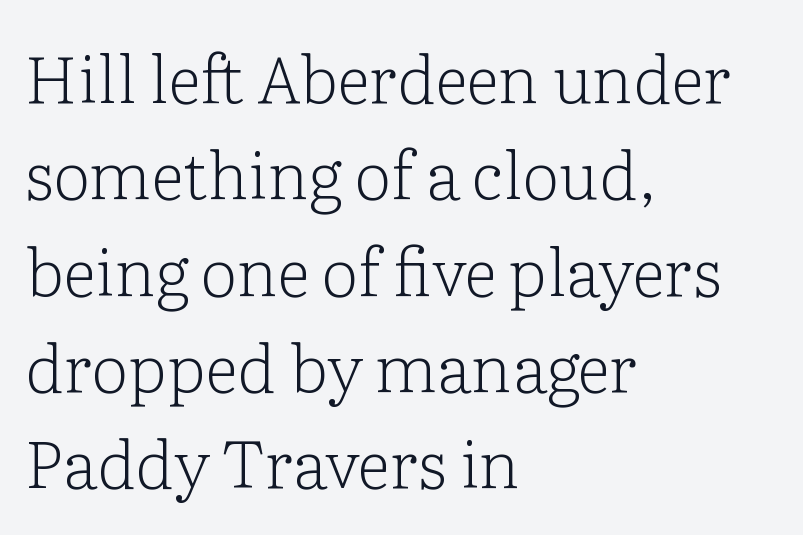
Q: Is the text bold? A: No.
Q: Is the text italic (slanted)? A: No, it is upright.
Q: Is the typeface a serif or a sans-serif typeface? A: Serif.
Q: Is the text underlined? A: No.
Q: How is the paragraph aligned? A: Left-aligned.
Q: Is the spacing between letters normal or unusually wide? A: Normal.
Q: Is the spacing between lines tight, normal or loose? A: Normal.
Q: Width (condensed, normal, or wide)? A: Normal.
Q: Stroke contrast? A: Low.
Q: x-height? A: Medium.
Q: Monospaced? A: No.
